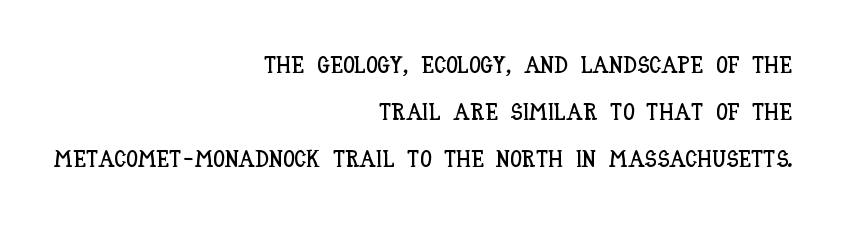
{"italic": "no", "underline": "no", "align": "right", "line_spacing": "loose", "line_spacing_ratio": 2.05, "letter_spacing": "normal", "letter_spacing_em": 0.0, "glyph_px": 23}
